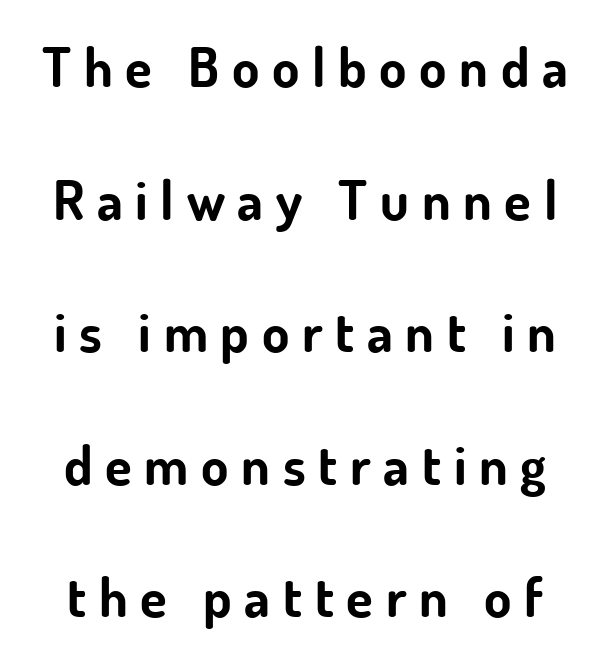
The image shows 55 px bold sans-serif type, upright; set loose line spacing (2.41x), unusually wide letter spacing (+0.23 em), not underlined; low stroke contrast and a small x-height.
